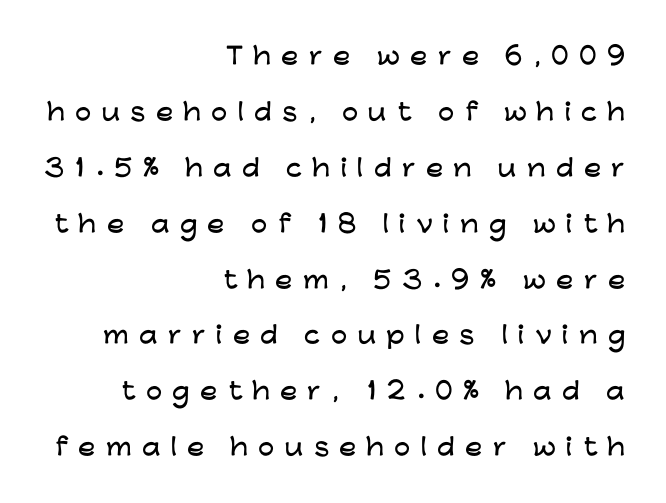
{"italic": "no", "underline": "no", "align": "right", "line_spacing": "loose", "line_spacing_ratio": 2.43, "letter_spacing": "wide", "letter_spacing_em": 0.45, "glyph_px": 23}
